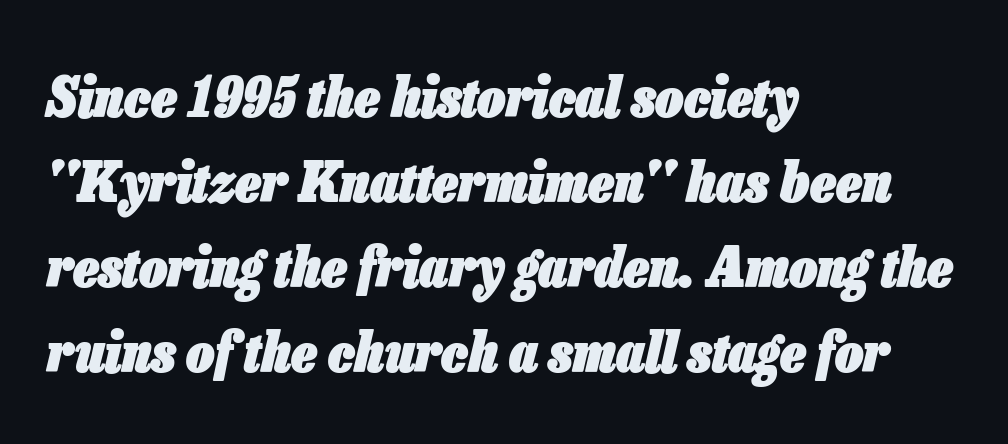
Q: Is the text bold? A: Yes.
Q: Is the text italic (slanted)? A: Yes, it leans right by about 13 degrees.
Q: Is the text underlined? A: No.
Q: How is the paragraph aligned? A: Left-aligned.
Q: Is the spacing between letters normal or unusually wide? A: Normal.
Q: Is the spacing between lines tight, normal or loose? A: Normal.
Q: Width (condensed, normal, or wide)? A: Condensed.
Q: Stroke contrast? A: Low.
Q: x-height? A: Medium.
Q: Monospaced? A: No.
